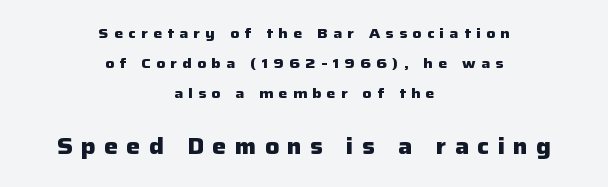
{"italic": "no", "bold": "yes", "underline": "no", "align": "center", "line_spacing": "loose", "line_spacing_ratio": 2.14, "letter_spacing": "wide", "letter_spacing_em": 0.38, "larger_block": "second", "size_ratio": 1.57, "glyph_px": 22}
